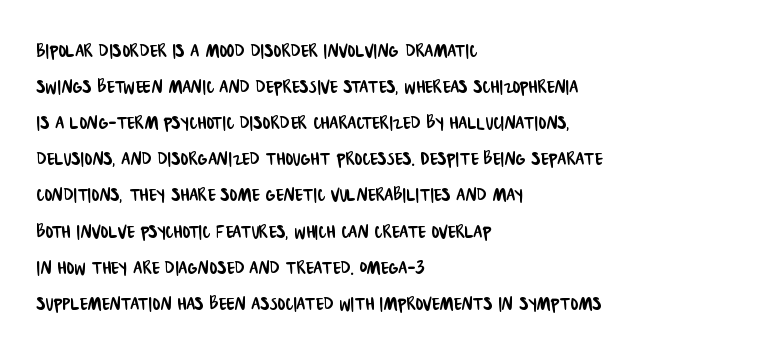
Q: Is the text underlined? A: No.
Q: How is the paragraph aligned? A: Left-aligned.
Q: Is the spacing between letters normal or unusually wide? A: Normal.
Q: Is the spacing between lines tight, normal or loose? A: Normal.
